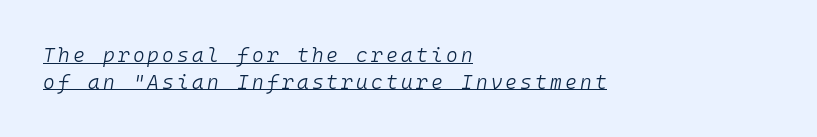
Q: Is the text bold? A: No.
Q: Is the text italic (slanted)? A: Yes, it leans right by about 10 degrees.
Q: Is the text underlined? A: Yes.
Q: How is the paragraph aligned? A: Left-aligned.
Q: Is the spacing between lines tight, normal or loose? A: Normal.
